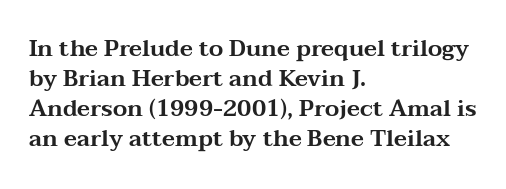
The image shows 23 px text type, upright; set left-aligned, normal line spacing (1.31x), normal letter spacing, not underlined.
